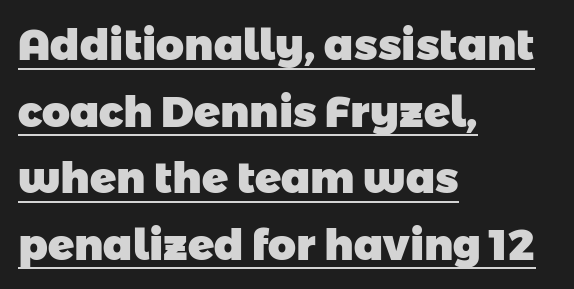
{"serif": "no", "bold": "yes", "weight": "heavy", "width": "normal", "stroke_contrast": "low", "x_height": "medium", "monospaced": "no", "underline": "yes", "align": "left", "line_spacing": "normal", "line_spacing_ratio": 1.55, "letter_spacing": "normal", "letter_spacing_em": 0.0, "glyph_px": 43}
